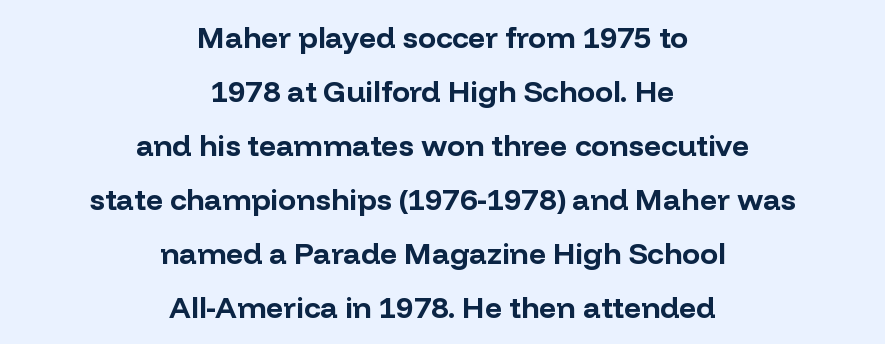
The image shows 30 px bold sans-serif type, upright; set centered, line spacing 1.8x, normal letter spacing, not underlined; low stroke contrast and a medium x-height.
